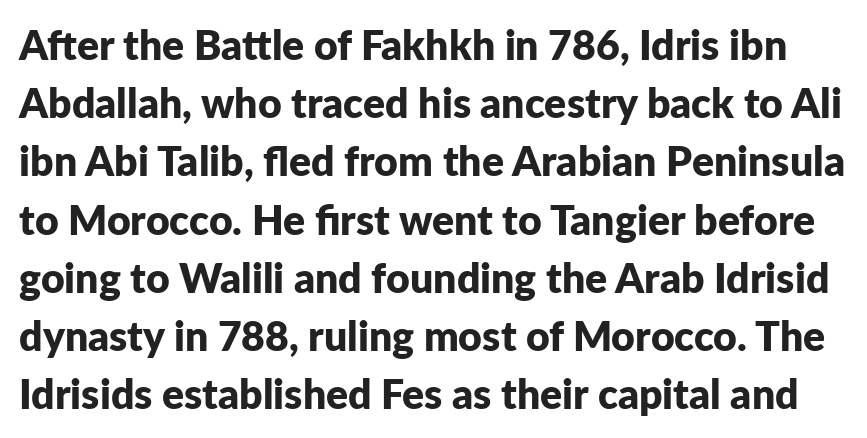
The image shows 41 px bold sans-serif type, upright; set normal line spacing (1.42x), normal letter spacing, not underlined; low stroke contrast and a medium x-height.
